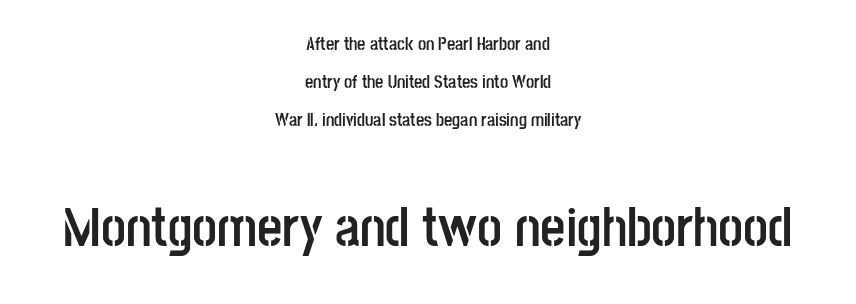
Q: Is the text bold? A: Yes.
Q: Is the text italic (slanted)? A: No, it is upright.
Q: Is the typeface a serif or a sans-serif typeface? A: Sans-serif.
Q: Is the text underlined? A: No.
Q: How is the paragraph aligned? A: Centered.
Q: Is the spacing between letters normal or unusually wide? A: Normal.
Q: Is the spacing between lines tight, normal or loose? A: Loose.
Q: Which block of text is set in a larger size, the first (top) or the second (bottom)? A: The second (bottom) one.
Q: Width (condensed, normal, or wide)? A: Condensed.
Q: Stroke contrast? A: Low.
Q: x-height? A: Large.
Q: Monospaced? A: No.
